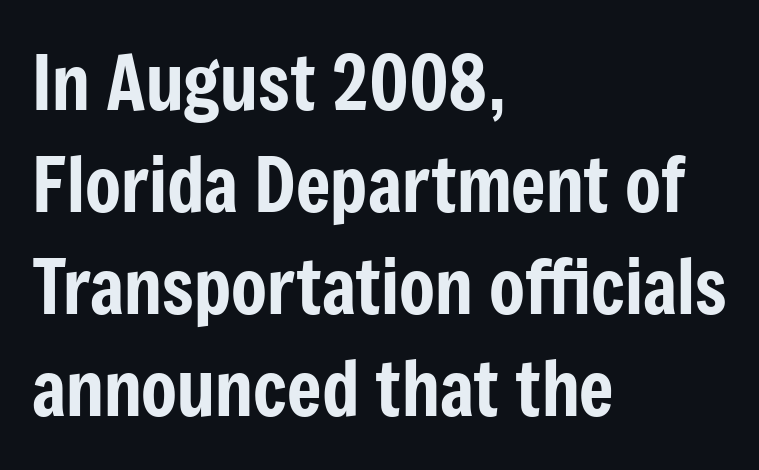
{"serif": "no", "italic": "no", "width": "condensed", "stroke_contrast": "low", "x_height": "medium", "monospaced": "no", "underline": "no", "align": "left", "line_spacing": "normal", "line_spacing_ratio": 1.38, "letter_spacing": "normal", "letter_spacing_em": 0.0, "glyph_px": 74}
